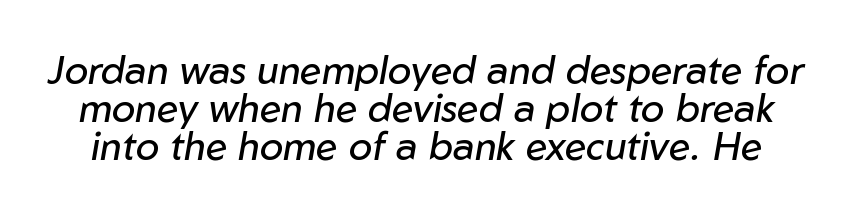
The image shows 39 px regular-weight type, italic (leaning right); set tight line spacing (0.97x), normal letter spacing, not underlined; low stroke contrast and a medium x-height.
